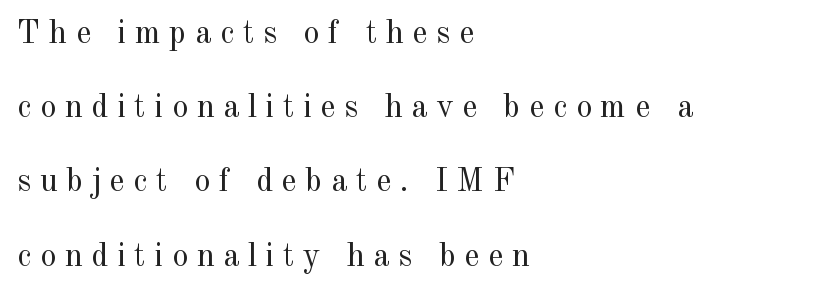
{"serif": "yes", "italic": "no", "bold": "no", "weight": "regular", "width": "normal", "x_height": "small", "monospaced": "no", "underline": "no", "align": "left", "line_spacing": "loose", "line_spacing_ratio": 2.25, "letter_spacing": "wide", "letter_spacing_em": 0.26, "glyph_px": 33}
